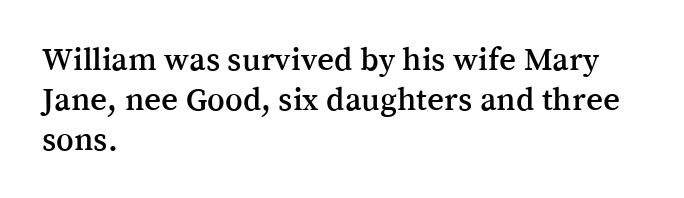
Is this a sans? No — the strokes have serifs. You could not count columns in this text — the font is proportionally spaced. This is roman type, the default non-slanted kind. Lines of text with bare space underneath. These lines stack with their left ends in a neat column. The line texture is even and compact thanks to regular tracking.
